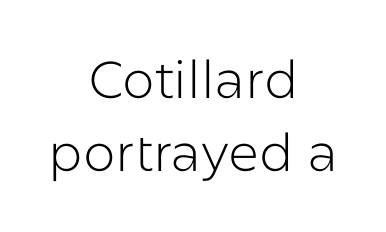
{"serif": "no", "italic": "no", "bold": "no", "weight": "light", "width": "normal", "stroke_contrast": "low", "x_height": "medium", "monospaced": "no", "underline": "no", "align": "center", "line_spacing": "normal", "line_spacing_ratio": 1.4, "letter_spacing": "normal", "letter_spacing_em": 0.0, "glyph_px": 52}
